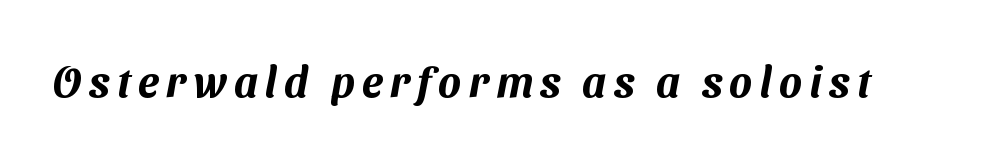
Q: Is the typeface a serif or a sans-serif typeface? A: Sans-serif.
Q: Is the text underlined? A: No.
Q: Width (condensed, normal, or wide)? A: Normal.
Q: Stroke contrast? A: Medium.
Q: x-height? A: Medium.
Q: Monospaced? A: No.
